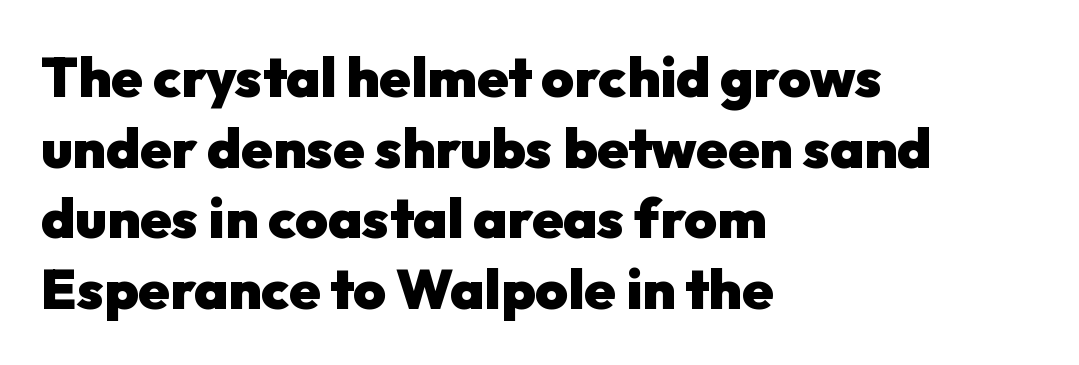
The image shows 56 px heavy sans-serif type, upright; set left-aligned, normal line spacing (1.26x), normal letter spacing, not underlined; low stroke contrast and a medium x-height.
